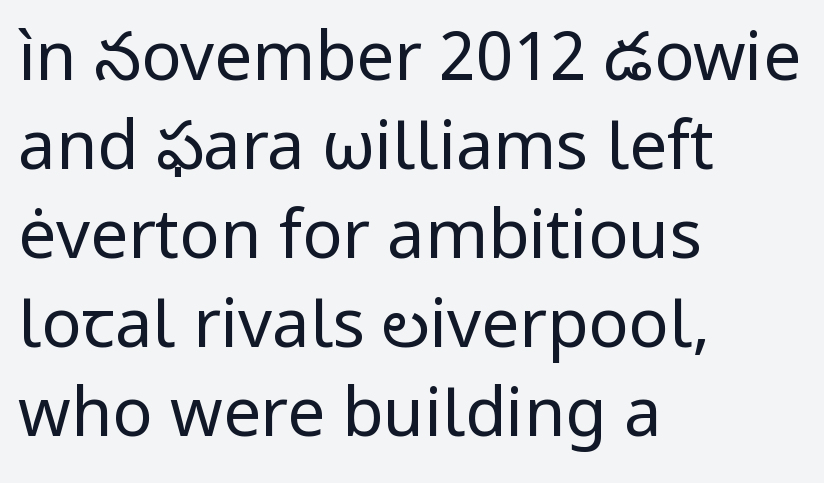
Is this a fixed-width face? No — the glyphs have proportional, varying widths. Inter-character spacing is left at the font's built-in metrics. Typeset ragged right — the left edge is the straight one. Compared with typical paragraphs, the rows here are spaced about the same.
